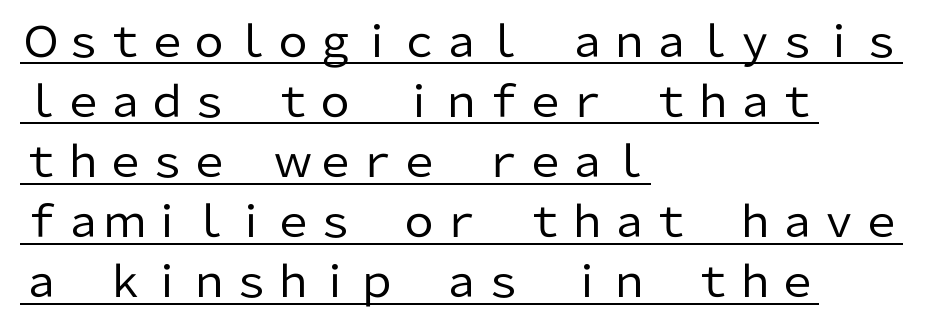
Q: Is the text bold? A: No.
Q: Is the text italic (slanted)? A: No, it is upright.
Q: Is the typeface a serif or a sans-serif typeface? A: Sans-serif.
Q: Is the text underlined? A: Yes.
Q: How is the paragraph aligned? A: Left-aligned.
Q: Is the spacing between letters normal or unusually wide? A: Normal.
Q: Is the spacing between lines tight, normal or loose? A: Normal.
Q: Width (condensed, normal, or wide)? A: Normal.
Q: Stroke contrast? A: Low.
Q: x-height? A: Medium.
Q: Monospaced? A: No.
